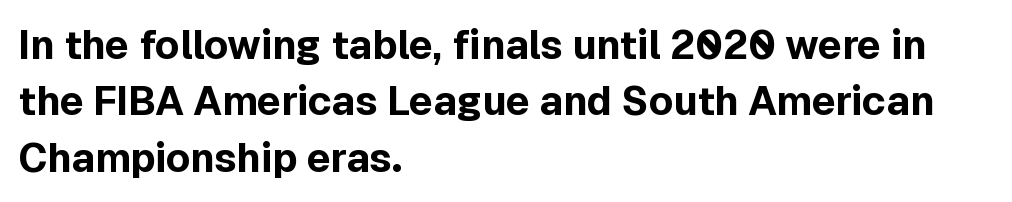
Q: Is the text bold? A: Yes.
Q: Is the text italic (slanted)? A: No, it is upright.
Q: Is the typeface a serif or a sans-serif typeface? A: Sans-serif.
Q: Is the text underlined? A: No.
Q: How is the paragraph aligned? A: Left-aligned.
Q: Is the spacing between letters normal or unusually wide? A: Normal.
Q: Is the spacing between lines tight, normal or loose? A: Normal.
Q: Width (condensed, normal, or wide)? A: Normal.
Q: x-height? A: Medium.
Q: Monospaced? A: No.
